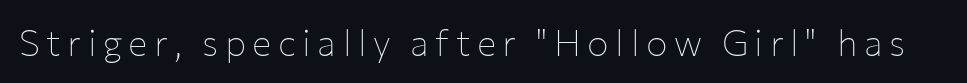
The zone under the glyphs is completely vacant. This rendering employs a face without finishing strokes, i.e., a sans-serif. The typography opts for an upright posture over an oblique one. A light-to-regular cut is what we see here. Looks like regular typesetting: each glyph gets only the width it needs.
